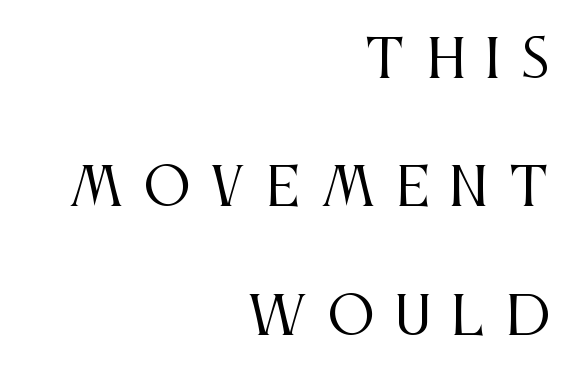
Serif or sans? Serif — the stroke terminals have little feet. Just letters on the line, the space beneath them empty. Each new line begins a long way beneath the previous one. Rendered with straight, roman letterforms. What stands out about the letter spacing? Its width — letters are far apart. Weight: not bold — regular or lighter.
